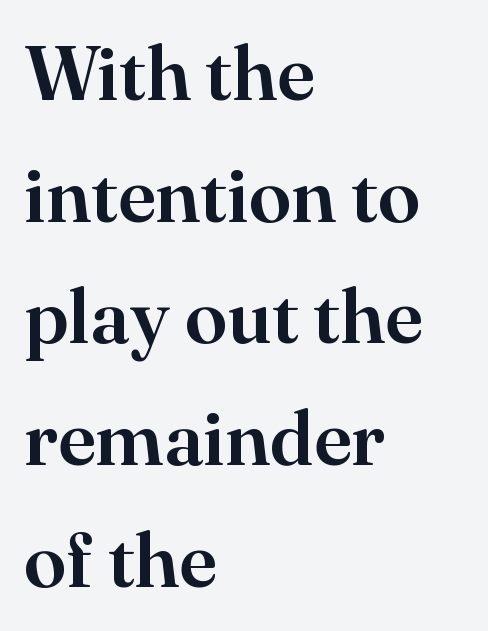
The image shows 77 px serif type, upright; set left-aligned, normal line spacing (1.58x), normal letter spacing, not underlined; high stroke contrast and a small x-height.
